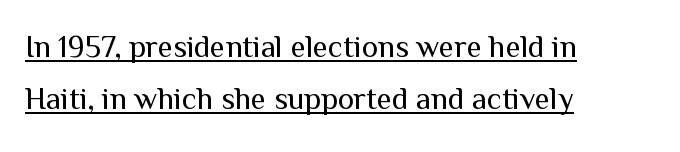
Q: Is the text bold? A: No.
Q: Is the text italic (slanted)? A: No, it is upright.
Q: Is the typeface a serif or a sans-serif typeface? A: Sans-serif.
Q: Is the text underlined? A: Yes.
Q: How is the paragraph aligned? A: Left-aligned.
Q: Is the spacing between letters normal or unusually wide? A: Normal.
Q: Is the spacing between lines tight, normal or loose? A: Normal.
Q: Width (condensed, normal, or wide)? A: Normal.
Q: Stroke contrast? A: Medium.
Q: x-height? A: Medium.
Q: Monospaced? A: No.
